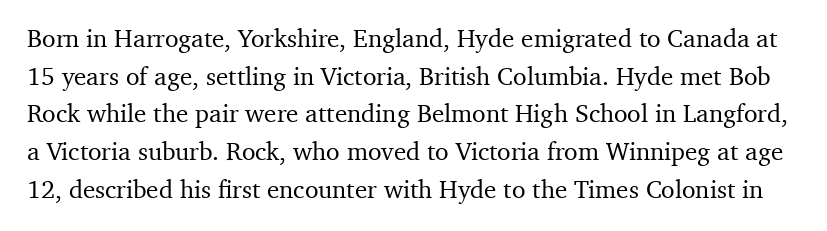
Q: Is the text italic (slanted)? A: No, it is upright.
Q: Is the text underlined? A: No.
Q: Is the spacing between letters normal or unusually wide? A: Normal.
Q: Is the spacing between lines tight, normal or loose? A: Normal.
